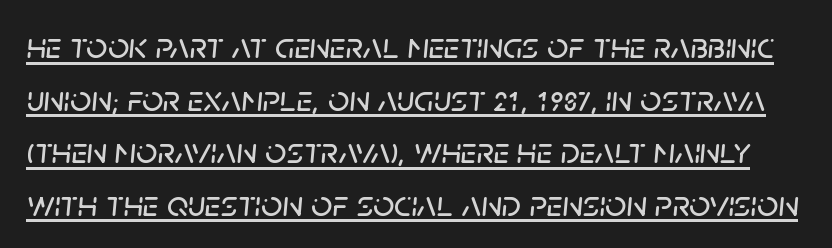
Q: Is the text italic (slanted)? A: Yes, it leans right by about 5 degrees.
Q: Is the text underlined? A: Yes.
Q: Is the spacing between letters normal or unusually wide? A: Normal.
Q: Is the spacing between lines tight, normal or loose? A: Normal.
Q: Width (condensed, normal, or wide)? A: Normal.
Q: Stroke contrast? A: Low.
Q: x-height? A: Large.
Q: Monospaced? A: No.
